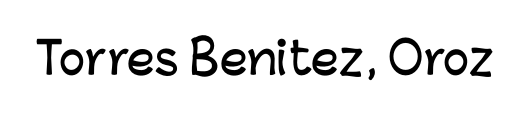
{"serif": "no", "italic": "no", "width": "normal", "stroke_contrast": "low", "x_height": "medium", "monospaced": "no", "underline": "no", "letter_spacing": "normal", "letter_spacing_em": 0.0, "glyph_px": 44}
